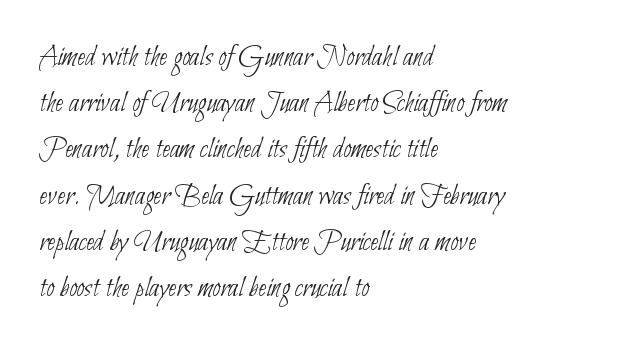
The image shows 30 px thin, condensed sans-serif type; set left-aligned, normal line spacing (1.54x), normal letter spacing, not underlined; low stroke contrast and a small x-height.
